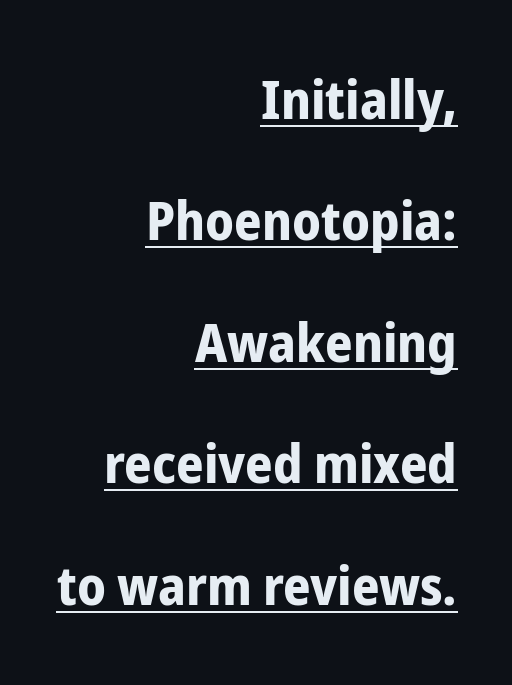
These lines are set flush right with a ragged left edge. A typesetter would label this face a sans. Think of a printed novel: that variable character pitch is what you see here. In terms of leading, this rendering errs on the spacious side.
